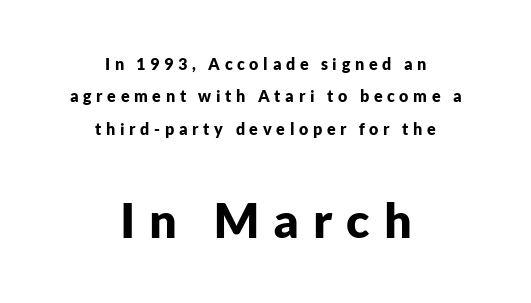
Ascenders rise straight up at ninety degrees. What's the leading like? Stretched, with rows far apart. Someone cranked the tracking dial way up on this one. The rendering uses natural spacing where letterforms have individual widths. Look at the bottom of the vertical strokes: they stop flat, with no serifs.
